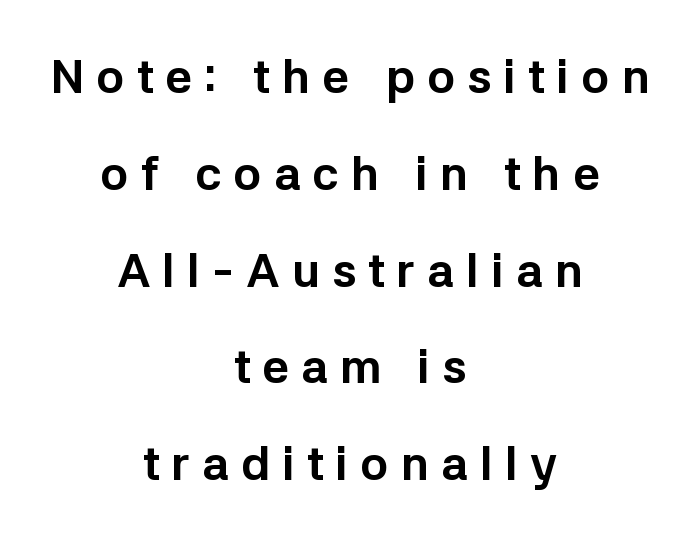
{"serif": "no", "italic": "no", "bold": "yes", "weight": "bold", "width": "normal", "stroke_contrast": "low", "x_height": "medium", "monospaced": "no", "underline": "no", "align": "center", "line_spacing": "loose", "line_spacing_ratio": 2.06, "letter_spacing": "wide", "letter_spacing_em": 0.26, "glyph_px": 47}
